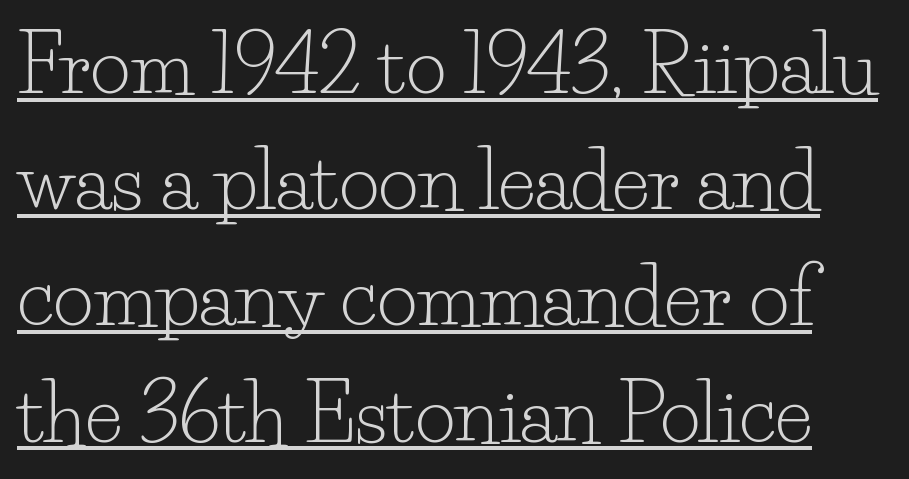
Yep, those are serifs on the letters. Reading down the column, the eye jumps a familiar distance to each next line. How are the letters spaced? Ordinarily, with no added tracking. Counters stay open thanks to moderate or lighter strokes. In designer terms, the underline attribute is active on this setting.
